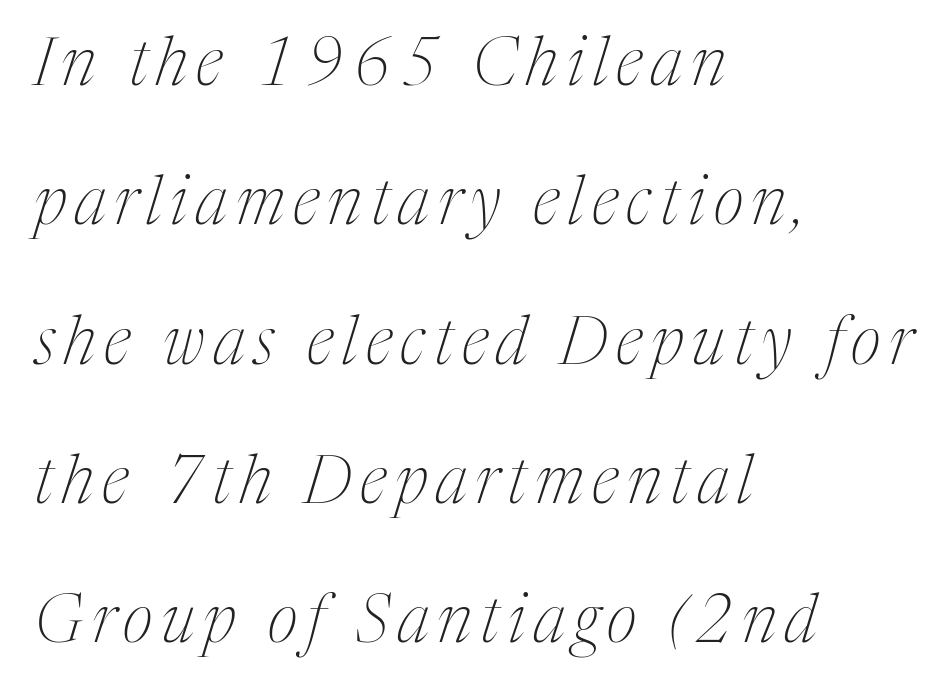
{"serif": "yes", "italic": "yes", "lean": "right", "slant_degrees": 17, "bold": "no", "weight": "thin", "width": "condensed", "stroke_contrast": "medium", "x_height": "medium", "monospaced": "no", "underline": "no", "align": "left", "line_spacing": "loose", "line_spacing_ratio": 2.11, "glyph_px": 66}
